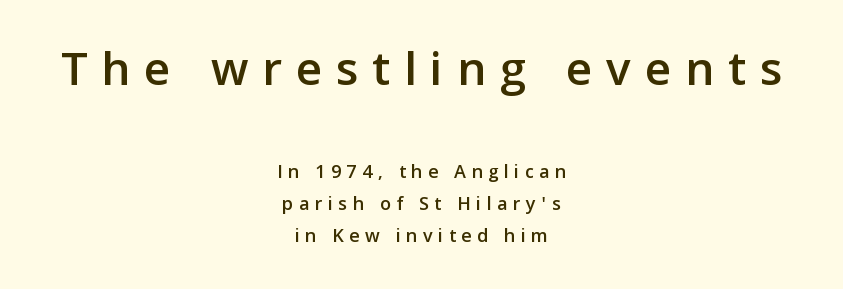
The image shows 51 px sans-serif type, upright; set centered, normal line spacing (1.6x), unusually wide letter spacing (+0.27 em), not underlined; the first (top) block is 2.55x larger; low stroke contrast and a medium x-height.
